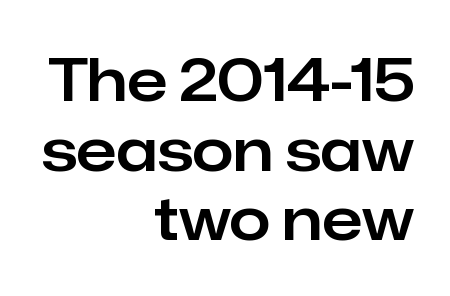
The designer went with a sans here, leaving each stem footless. Check under the words: just untouched page. The passage shown is typed in a proportional face where columns would drift. You can tell it's not italic because the verticals are truly vertical. Each word holds together tightly as a unit, with standard inter-letter gaps.
